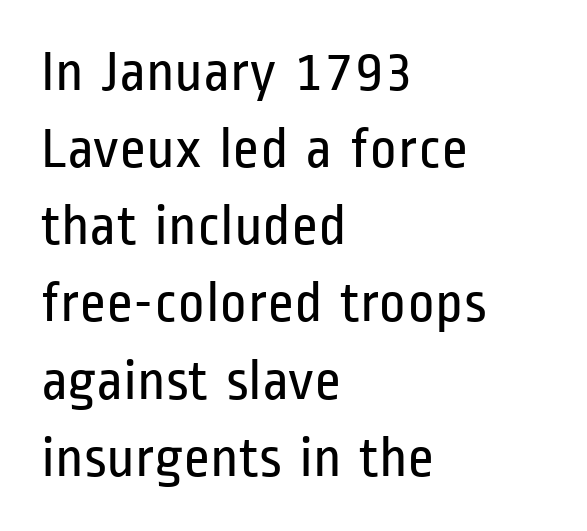
{"serif": "no", "italic": "no", "bold": "no", "weight": "regular", "width": "condensed", "stroke_contrast": "low", "x_height": "medium", "monospaced": "no", "underline": "no", "align": "left", "line_spacing": "normal", "line_spacing_ratio": 1.33, "letter_spacing": "normal", "letter_spacing_em": 0.0, "glyph_px": 58}
